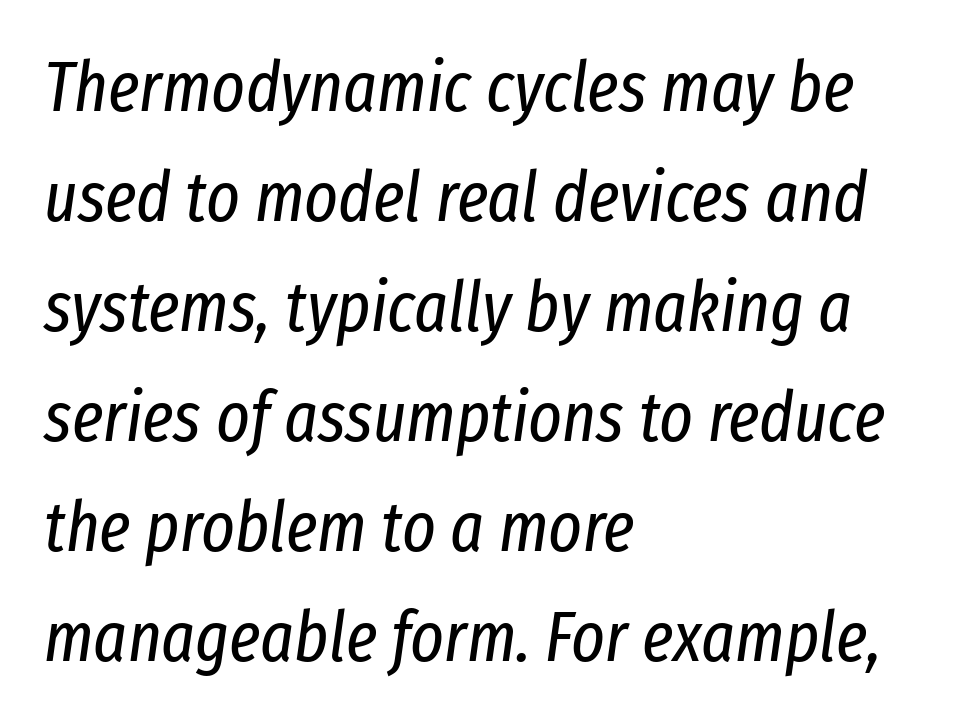
The image shows 71 px regular-weight, condensed type, italic (leaning right); set left-aligned, normal line spacing (1.55x), normal letter spacing, not underlined; low stroke contrast and a medium x-height.
